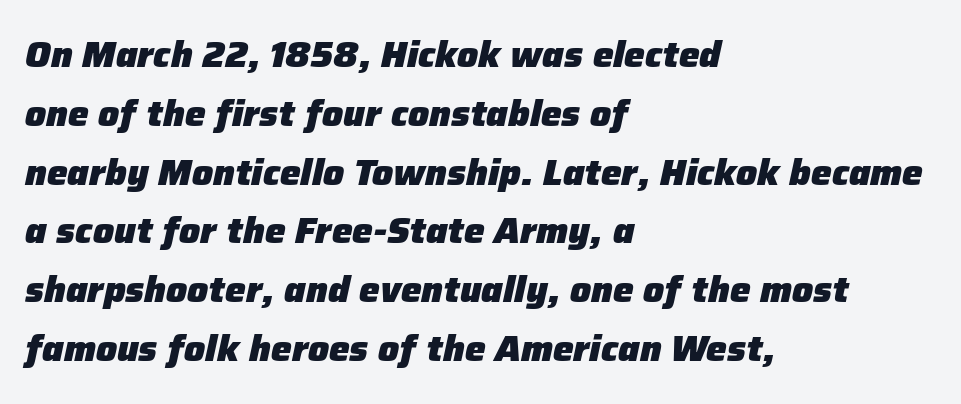
Bare-footed words on every line. The passage shown has conventional tracking throughout. Its strokes are broad and dark, the hallmark of bold type. Visually the block forms a straight wall on the left and a jagged coastline on the right. Do the characters align in a grid? No, the font is proportional. A normal amount of white space separates one row of letters from the next.
